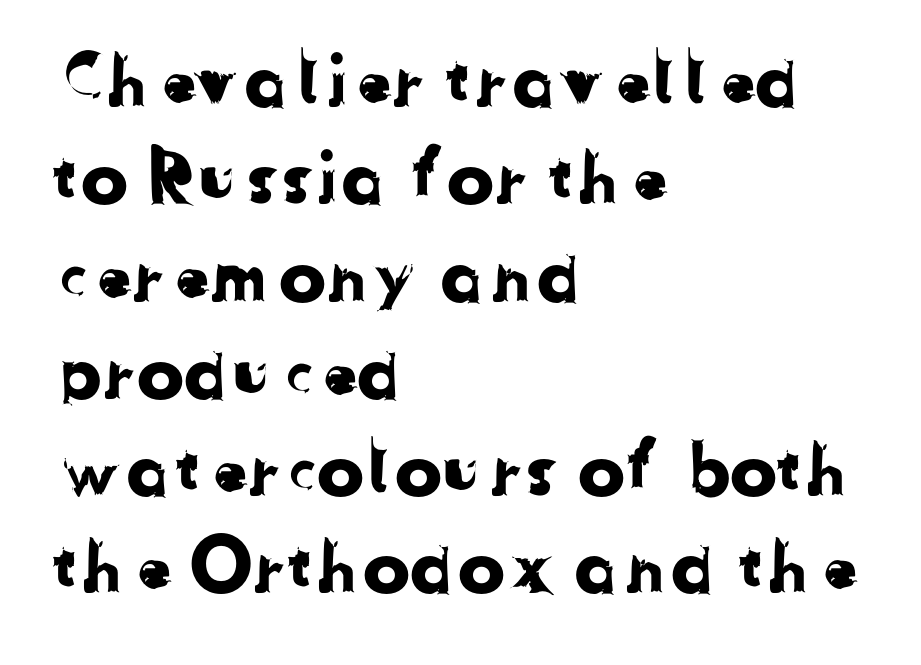
Q: Is the typeface a serif or a sans-serif typeface? A: Sans-serif.
Q: Is the text underlined? A: No.
Q: How is the paragraph aligned? A: Left-aligned.
Q: Is the spacing between letters normal or unusually wide? A: Normal.
Q: Is the spacing between lines tight, normal or loose? A: Normal.
Q: Width (condensed, normal, or wide)? A: Normal.
Q: Stroke contrast? A: Low.
Q: x-height? A: Medium.
Q: Monospaced? A: No.
